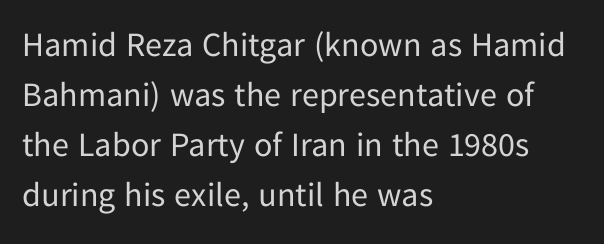
The image shows 34 px regular-weight sans-serif type, upright; set left-aligned, normal line spacing (1.47x), normal letter spacing, not underlined; low stroke contrast and a medium x-height.
